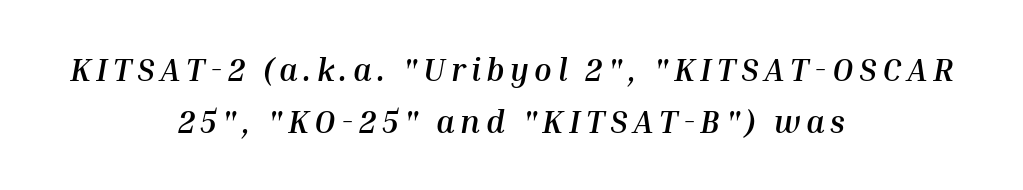
Q: Is the text bold? A: Yes.
Q: Is the text italic (slanted)? A: Yes, it leans right by about 10 degrees.
Q: Is the text underlined? A: No.
Q: How is the paragraph aligned? A: Centered.
Q: Is the spacing between lines tight, normal or loose? A: Normal.
Q: Width (condensed, normal, or wide)? A: Normal.
Q: Stroke contrast? A: Medium.
Q: x-height? A: Medium.
Q: Monospaced? A: No.
